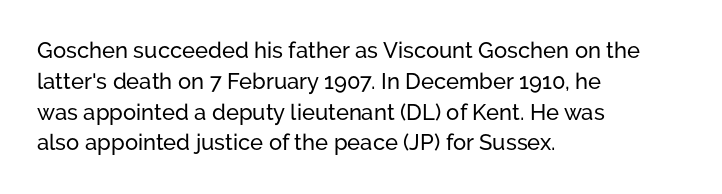
Q: Is the text italic (slanted)? A: No, it is upright.
Q: Is the text underlined? A: No.
Q: How is the paragraph aligned? A: Left-aligned.
Q: Is the spacing between letters normal or unusually wide? A: Normal.
Q: Is the spacing between lines tight, normal or loose? A: Normal.
